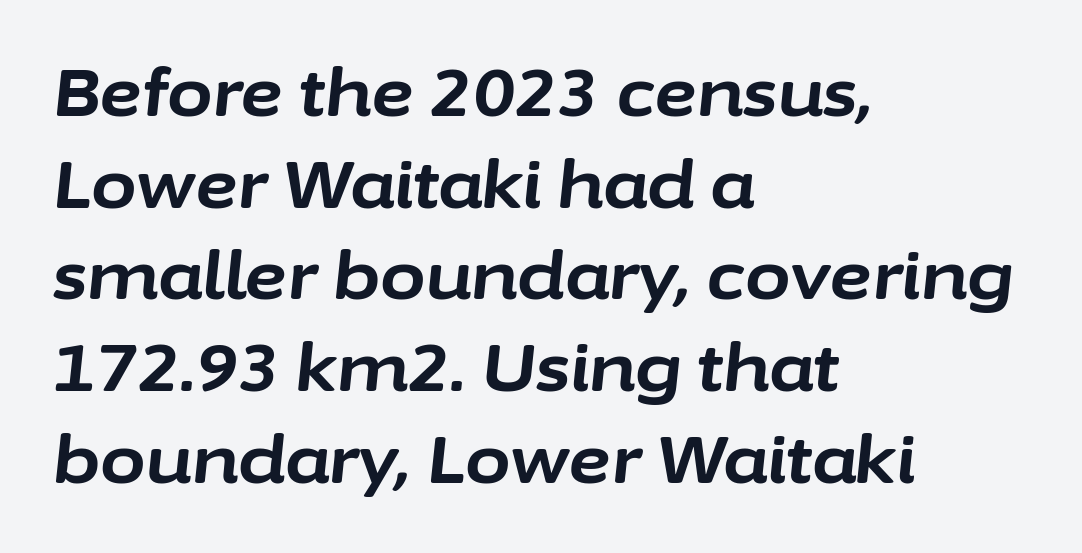
The image shows 66 px bold type, italic (leaning right); set left-aligned, normal line spacing (1.39x), normal letter spacing, not underlined; low stroke contrast and a medium x-height.
